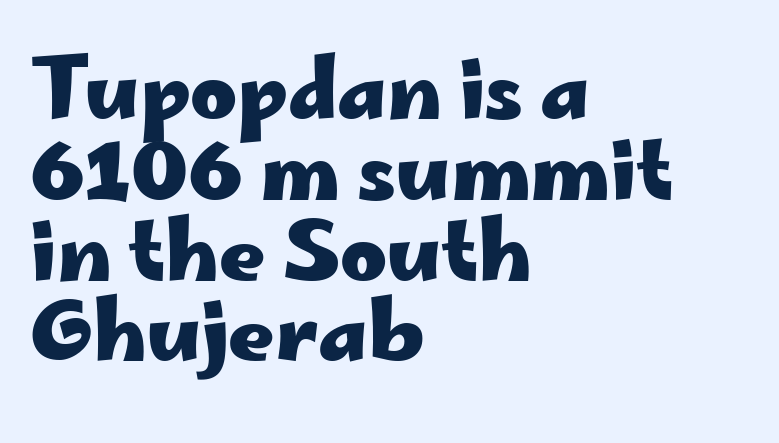
Q: Is the text bold? A: Yes.
Q: Is the text italic (slanted)? A: No, it is upright.
Q: Is the typeface a serif or a sans-serif typeface? A: Sans-serif.
Q: Is the text underlined? A: No.
Q: How is the paragraph aligned? A: Left-aligned.
Q: Is the spacing between letters normal or unusually wide? A: Normal.
Q: Is the spacing between lines tight, normal or loose? A: Tight.
Q: Width (condensed, normal, or wide)? A: Wide.
Q: Stroke contrast? A: Low.
Q: x-height? A: Small.
Q: Monospaced? A: No.
